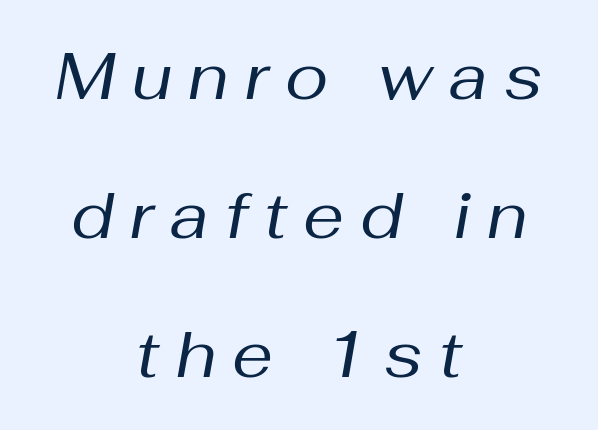
The zone under the glyphs is completely vacant. Vertical stems look standard width or narrower in stroke. Compared with a flush-left layout, this one balances lines on the center instead. There is plenty of visible air inserted between adjacent glyphs. Reading down the column, the eye jumps a long way to each next line.
